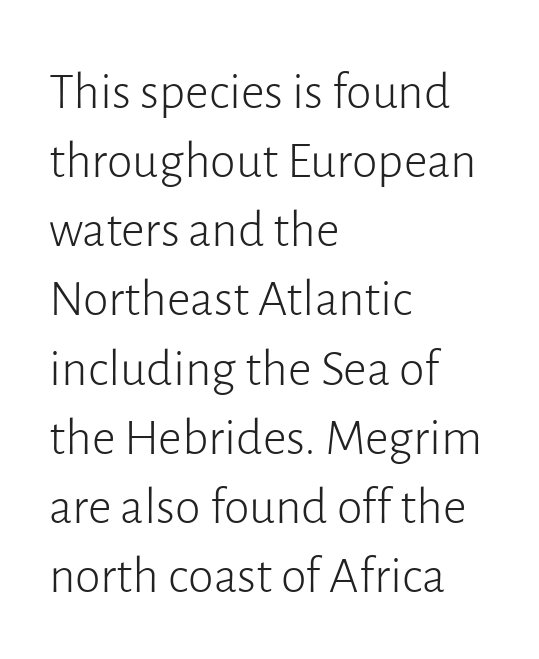
The rag falls on the right side of this text block. Short note: letters normally spaced. The rows are spaced the way most documents space them. Counters stay open thanks to moderate or lighter strokes.
